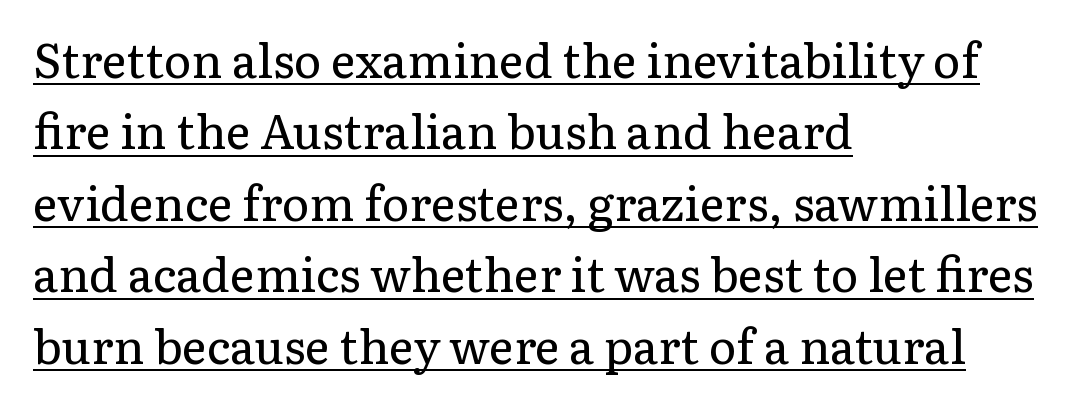
The image shows 47 px regular-weight serif type, upright; set left-aligned, normal line spacing (1.52x), normal letter spacing, underlined; low stroke contrast and a medium x-height.
